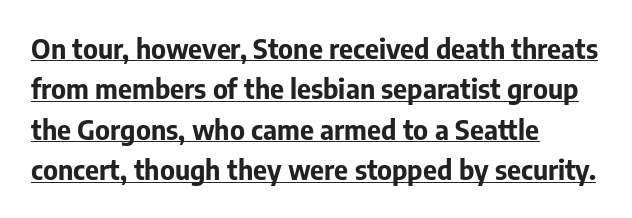
{"italic": "no", "bold": "yes", "underline": "yes", "align": "left", "line_spacing": "normal", "line_spacing_ratio": 1.5, "letter_spacing": "normal", "letter_spacing_em": 0.0, "glyph_px": 27}
